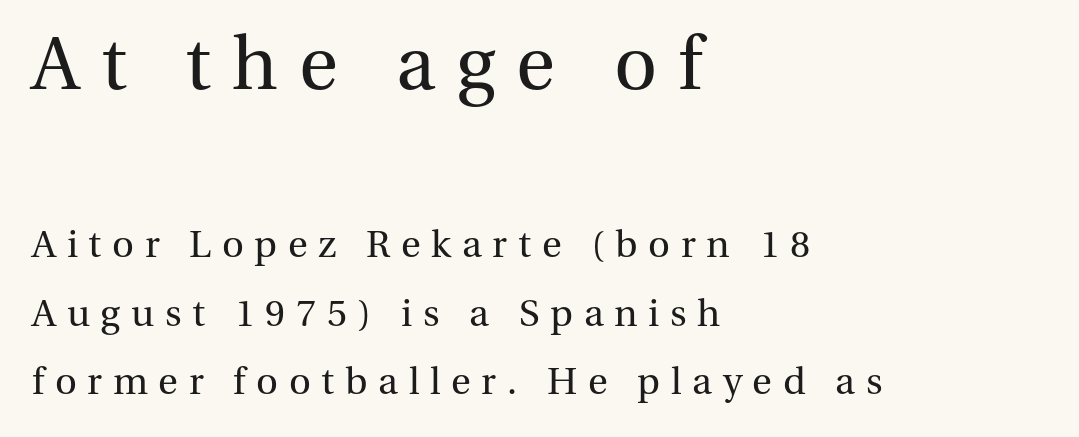
Notice how the stems are strictly vertical — no italics here. The initial chunk of copy outweighs the following chunk in type size. A student would call this left alignment; a typographer would say flush left, rag right. Stroke mass is kept to a normal reading level or below. Note: serifs present on the glyphs. Think of a printed novel: that variable character pitch is what you see here.
